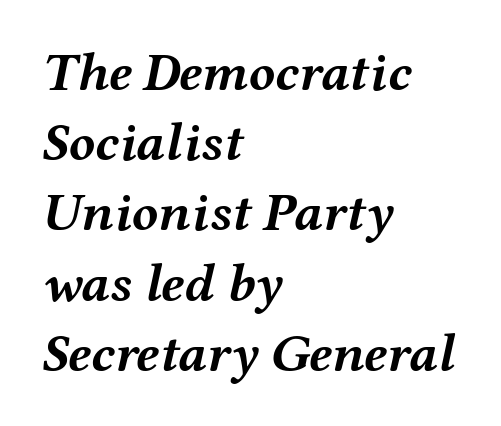
Q: Is the text bold? A: Yes.
Q: Is the text italic (slanted)? A: Yes, it leans right by about 12 degrees.
Q: Is the text underlined? A: No.
Q: How is the paragraph aligned? A: Left-aligned.
Q: Is the spacing between letters normal or unusually wide? A: Normal.
Q: Is the spacing between lines tight, normal or loose? A: Normal.
Q: Width (condensed, normal, or wide)? A: Wide.
Q: Stroke contrast? A: Medium.
Q: x-height? A: Medium.
Q: Monospaced? A: No.
